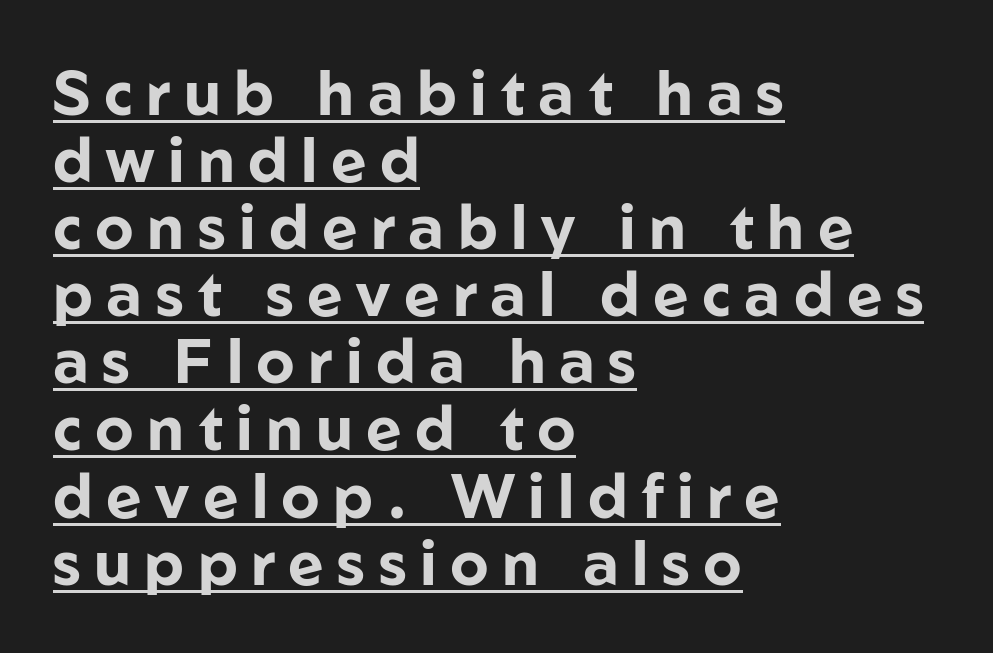
The image shows 61 px bold sans-serif type, upright; set left-aligned, tight line spacing (1.1x), unusually wide letter spacing (+0.22 em), underlined; low stroke contrast and a medium x-height.
